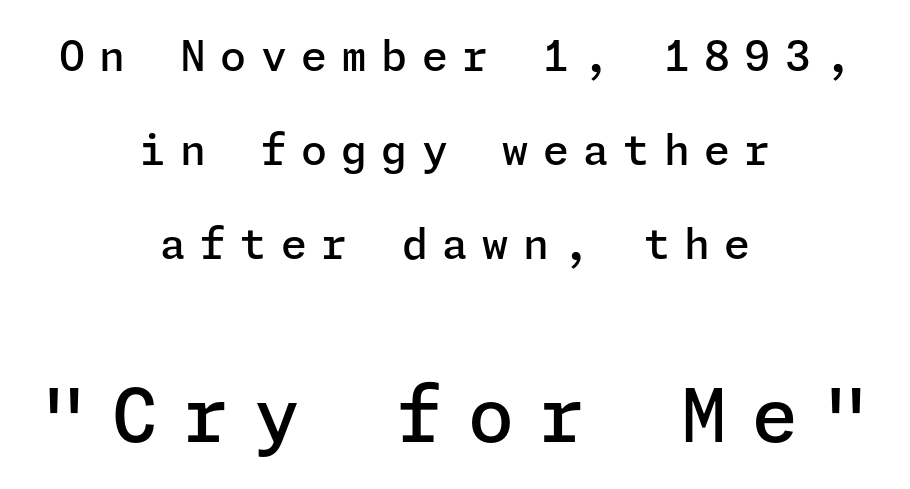
Q: Is the text bold? A: Semi-bold.
Q: Is the text italic (slanted)? A: No, it is upright.
Q: Is the typeface a serif or a sans-serif typeface? A: Sans-serif.
Q: Is the text underlined? A: No.
Q: How is the paragraph aligned? A: Centered.
Q: Is the spacing between letters normal or unusually wide? A: Unusually wide.
Q: Is the spacing between lines tight, normal or loose? A: Loose.
Q: Which block of text is set in a larger size, the first (top) or the second (bottom)? A: The second (bottom) one.
Q: Width (condensed, normal, or wide)? A: Normal.
Q: Stroke contrast? A: Low.
Q: x-height? A: Medium.
